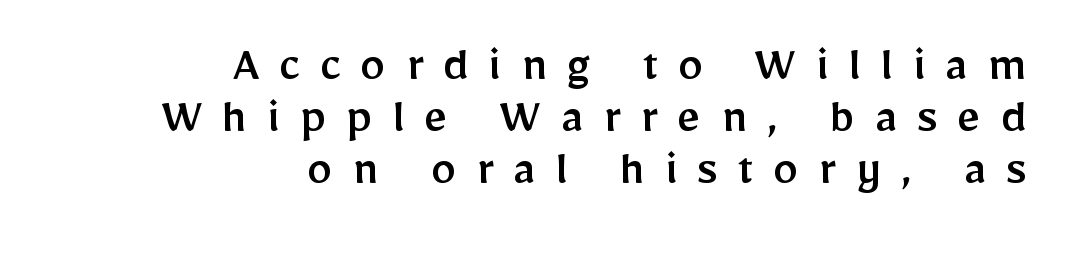
{"serif": "no", "italic": "no", "width": "normal", "stroke_contrast": "low", "x_height": "medium", "monospaced": "no", "underline": "no", "align": "right", "line_spacing": "tight", "line_spacing_ratio": 1.02, "letter_spacing": "wide", "letter_spacing_em": 0.39, "glyph_px": 51}
